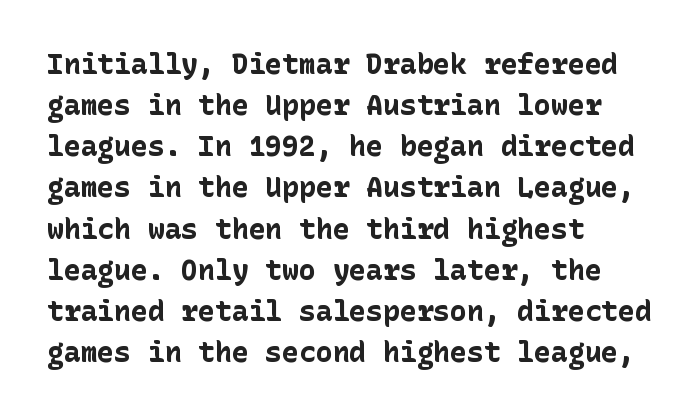
{"serif": "no", "italic": "no", "bold": "yes", "weight": "bold", "width": "normal", "stroke_contrast": "low", "x_height": "medium", "underline": "no", "align": "left", "line_spacing": "normal", "line_spacing_ratio": 1.47, "letter_spacing": "normal", "letter_spacing_em": 0.0, "glyph_px": 28}
